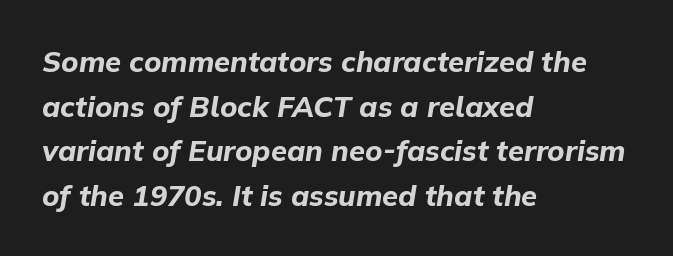
{"italic": "yes", "lean": "right", "slant_degrees": 9, "bold": "yes", "weight": "bold", "width": "normal", "stroke_contrast": "low", "x_height": "medium", "monospaced": "no", "underline": "no", "align": "left", "line_spacing": "normal", "line_spacing_ratio": 1.54, "letter_spacing": "normal", "letter_spacing_em": 0.0, "glyph_px": 29}
